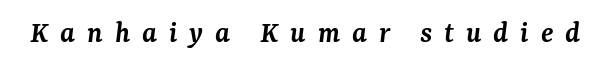
Q: Is the text bold? A: Semi-bold.
Q: Is the text italic (slanted)? A: Yes, it leans right by about 7 degrees.
Q: Is the typeface a serif or a sans-serif typeface? A: Serif.
Q: Is the text underlined? A: No.
Q: Is the spacing between letters normal or unusually wide? A: Unusually wide.
Q: Width (condensed, normal, or wide)? A: Normal.
Q: Stroke contrast? A: Medium.
Q: x-height? A: Medium.
Q: Monospaced? A: No.
